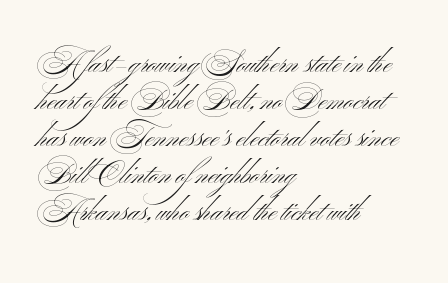
The image shows 29 px light, wide sans-serif type; set left-aligned, normal line spacing (1.28x), normal letter spacing, not underlined; medium stroke contrast and a small x-height.
